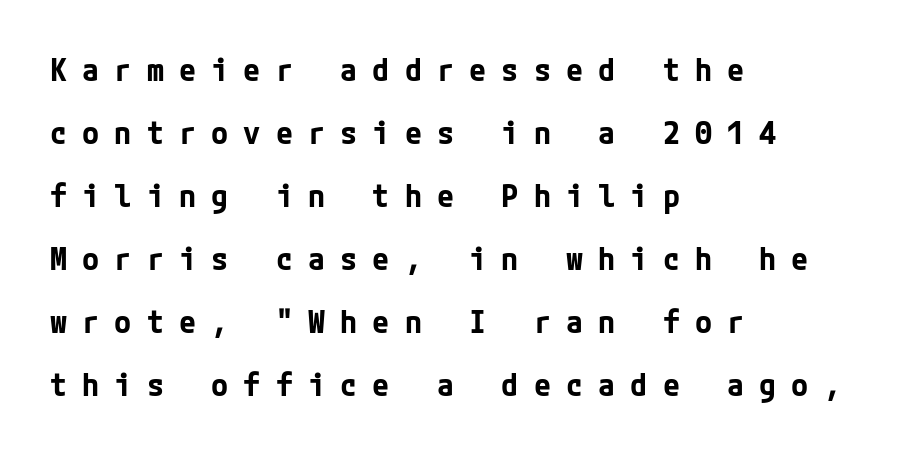
{"serif": "no", "italic": "no", "bold": "yes", "weight": "bold", "width": "normal", "stroke_contrast": "low", "x_height": "medium", "underline": "no", "align": "left", "line_spacing": "loose", "line_spacing_ratio": 2.03, "letter_spacing": "wide", "letter_spacing_em": 0.49, "glyph_px": 31}
